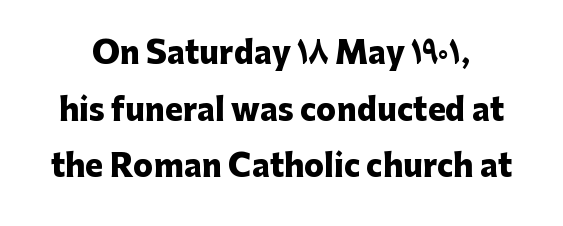
Proportional: the letters do not fall into vertical columns. The sample has been set heavy, in full bold. This is the regular roman posture of the typeface. Each letter's strokes conclude bluntly, with no projecting serifs. The area under the type is left untouched. The tracking reads as untouched default to a designer's eye.
